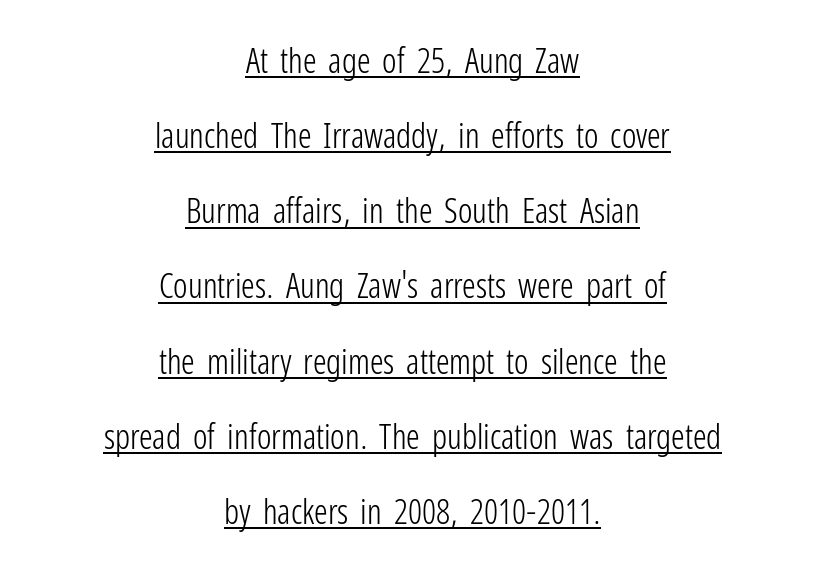
Q: Is the text bold? A: No.
Q: Is the text italic (slanted)? A: No, it is upright.
Q: Is the typeface a serif or a sans-serif typeface? A: Sans-serif.
Q: Is the text underlined? A: Yes.
Q: How is the paragraph aligned? A: Centered.
Q: Is the spacing between letters normal or unusually wide? A: Normal.
Q: Is the spacing between lines tight, normal or loose? A: Loose.
Q: Width (condensed, normal, or wide)? A: Condensed.
Q: Stroke contrast? A: Low.
Q: x-height? A: Medium.
Q: Monospaced? A: No.
